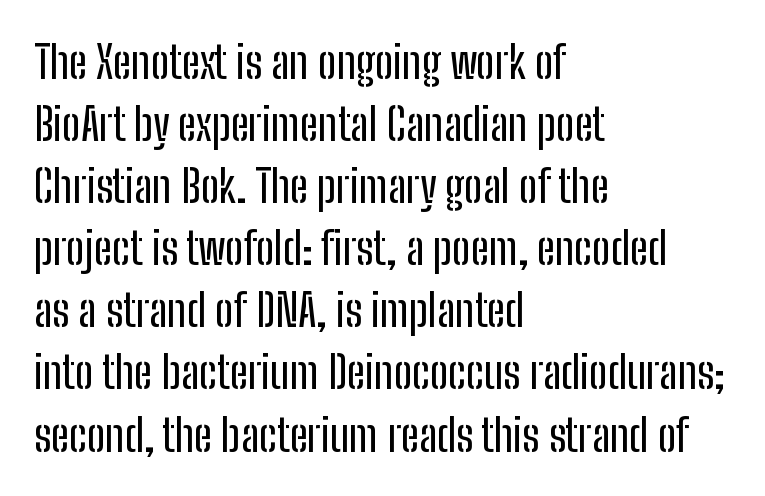
Think of a printed novel: that variable character pitch is what you see here. Horizontal alignment here is leftward, the default for most running prose. Compared with typical body copy, the letter spacing here is the same. The letters stand straight up with perfectly vertical stems.
